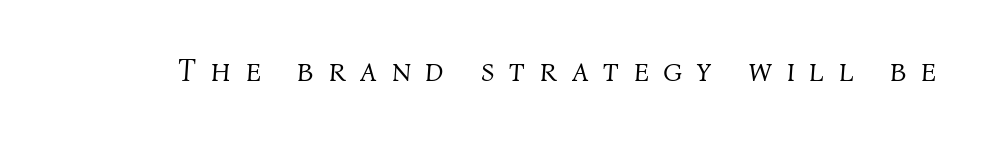
The image shows 32 px light type, italic (leaning right); set unusually wide letter spacing (+0.46 em), not underlined; medium stroke contrast and a medium x-height.
